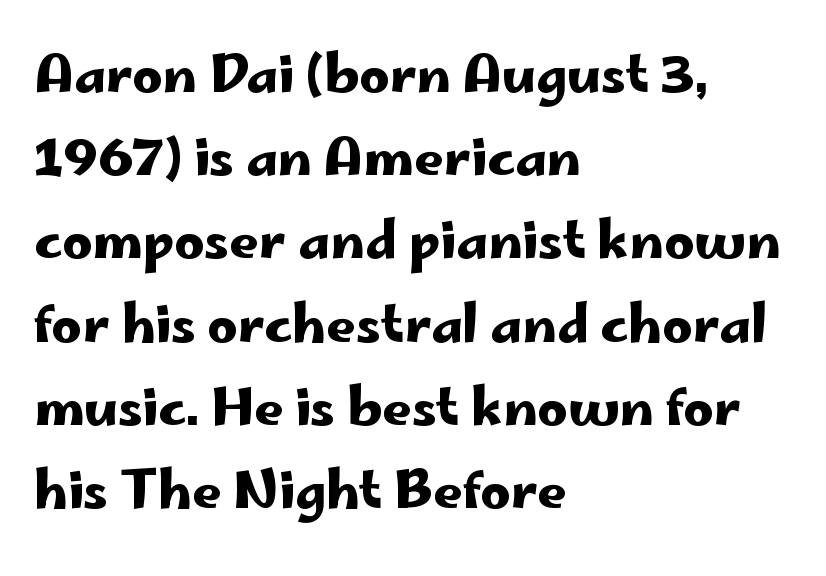
The image shows 52 px wide sans-serif type, upright; set left-aligned, normal line spacing (1.6x), normal letter spacing, not underlined; low stroke contrast and a small x-height.
